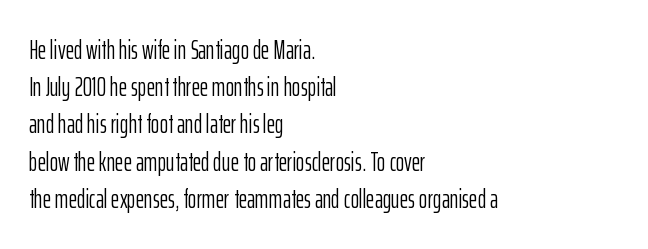
{"italic": "no", "bold": "no", "underline": "no", "align": "left", "line_spacing": "normal", "line_spacing_ratio": 1.43, "letter_spacing": "normal", "letter_spacing_em": 0.0, "glyph_px": 26}
